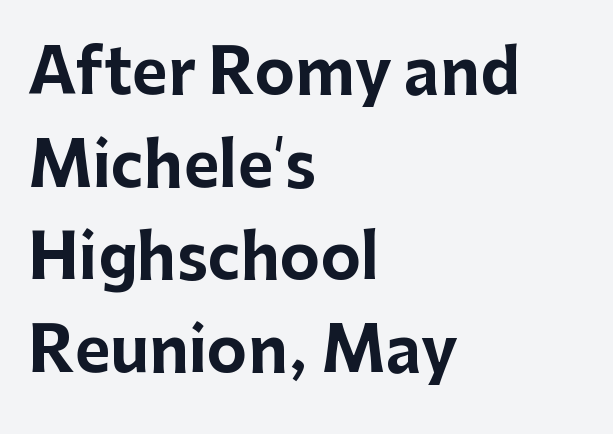
{"serif": "no", "italic": "no", "bold": "yes", "weight": "bold", "width": "normal", "stroke_contrast": "low", "x_height": "medium", "monospaced": "no", "underline": "no", "align": "left", "line_spacing": "normal", "line_spacing_ratio": 1.52, "letter_spacing": "normal", "letter_spacing_em": 0.0, "glyph_px": 61}
